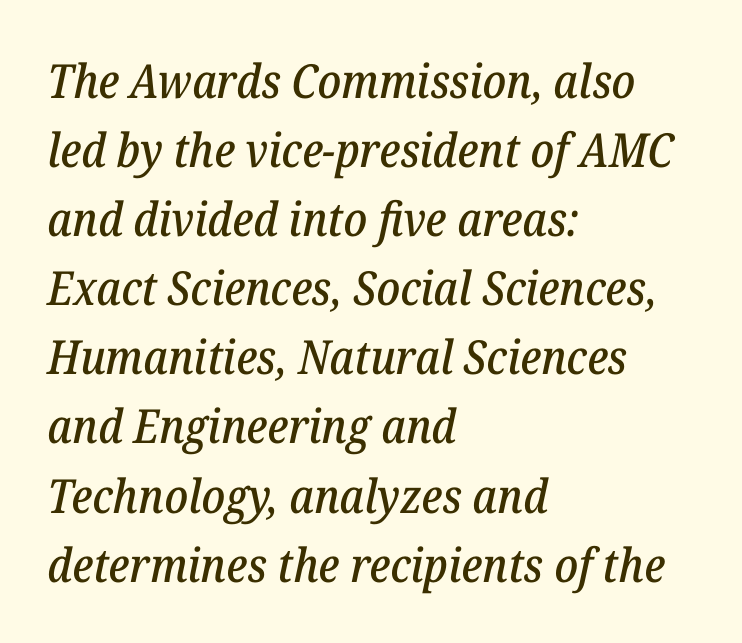
Q: Is the text italic (slanted)? A: Yes, it leans right by about 12 degrees.
Q: Is the typeface a serif or a sans-serif typeface? A: Serif.
Q: Is the text underlined? A: No.
Q: How is the paragraph aligned? A: Left-aligned.
Q: Is the spacing between letters normal or unusually wide? A: Normal.
Q: Is the spacing between lines tight, normal or loose? A: Normal.
Q: Width (condensed, normal, or wide)? A: Normal.
Q: Stroke contrast? A: Low.
Q: x-height? A: Medium.
Q: Monospaced? A: No.
